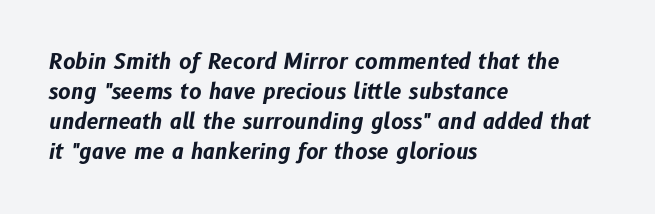
{"italic": "yes", "lean": "right", "slant_degrees": 10, "bold": "yes", "underline": "no", "align": "left", "line_spacing": "normal", "line_spacing_ratio": 1.43, "letter_spacing": "normal", "letter_spacing_em": 0.0, "glyph_px": 21}
